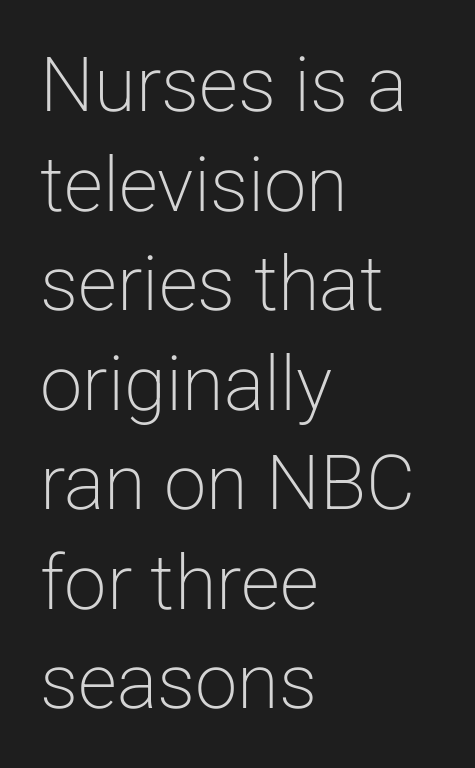
Q: Is the text bold? A: No.
Q: Is the text italic (slanted)? A: No, it is upright.
Q: Is the typeface a serif or a sans-serif typeface? A: Sans-serif.
Q: Is the text underlined? A: No.
Q: How is the paragraph aligned? A: Left-aligned.
Q: Is the spacing between letters normal or unusually wide? A: Normal.
Q: Is the spacing between lines tight, normal or loose? A: Normal.
Q: Width (condensed, normal, or wide)? A: Normal.
Q: Stroke contrast? A: Low.
Q: x-height? A: Medium.
Q: Monospaced? A: No.
